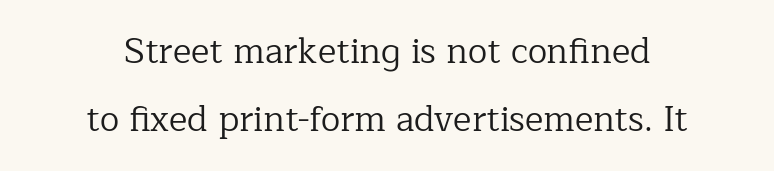
Q: Is the text bold? A: No.
Q: Is the text italic (slanted)? A: No, it is upright.
Q: Is the typeface a serif or a sans-serif typeface? A: Serif.
Q: Is the text underlined? A: No.
Q: How is the paragraph aligned? A: Centered.
Q: Is the spacing between letters normal or unusually wide? A: Normal.
Q: Is the spacing between lines tight, normal or loose? A: Loose.
Q: Width (condensed, normal, or wide)? A: Normal.
Q: Stroke contrast? A: Low.
Q: x-height? A: Medium.
Q: Monospaced? A: No.
